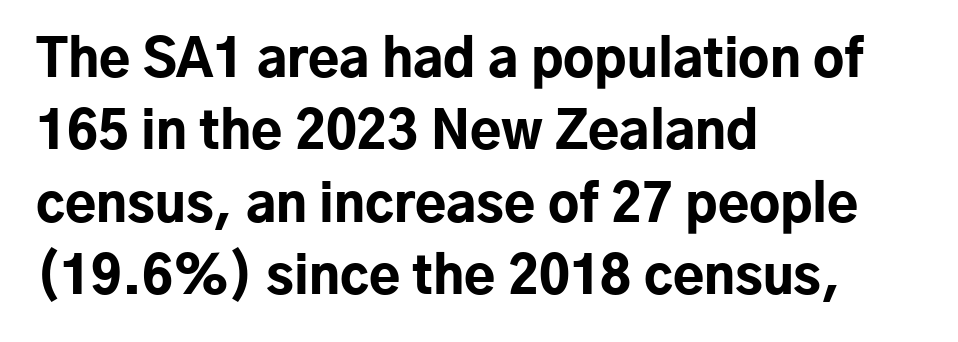
Does the weight exceed regular? Yes, all the way to bold. Proportional: the letters do not fall into vertical columns. Vertical strokes here are truly vertical. The horizontal fit of the characters is conventional and even. Vertical spacing — default.
